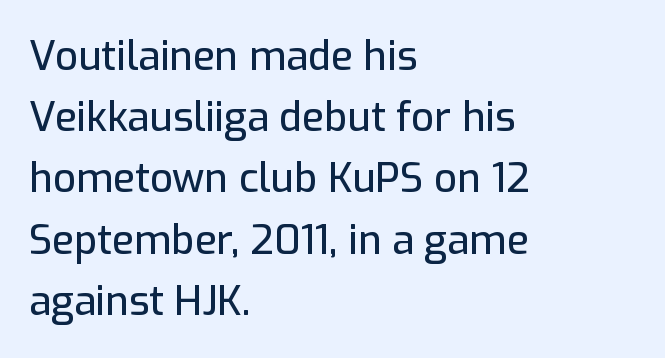
Short note: letters normally spaced. Characters remain perfectly vertical along every line. A normal amount of white space separates one row of letters from the next. A bare baseline throughout the passage. In terms of letterform style, serifs are entirely absent. The rendering uses natural spacing where letterforms have individual widths.
